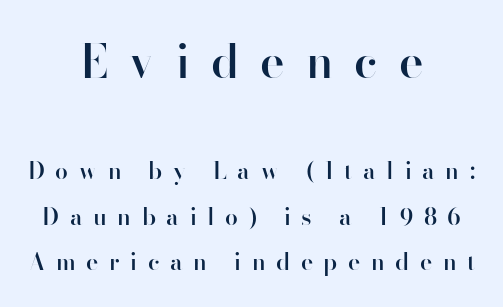
{"serif": "no", "italic": "no", "bold": "semi", "weight": "semibold", "width": "normal", "stroke_contrast": "high", "x_height": "small", "monospaced": "no", "underline": "no", "align": "center", "line_spacing": "loose", "line_spacing_ratio": 1.97, "letter_spacing": "wide", "letter_spacing_em": 0.46, "larger_block": "first", "size_ratio": 2.0, "glyph_px": 46}
